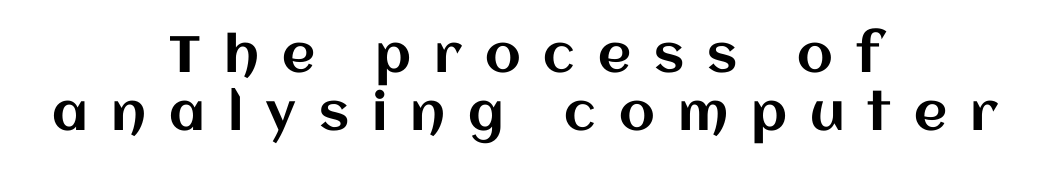
The image shows 51 px text type, upright; set centered, tight line spacing (1.13x), unusually wide letter spacing (+0.45 em), not underlined; medium stroke contrast and a large x-height.
